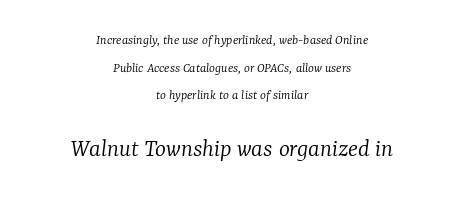
Q: Is the text bold? A: No.
Q: Is the text italic (slanted)? A: Yes, it leans right by about 7 degrees.
Q: Is the text underlined? A: No.
Q: How is the paragraph aligned? A: Centered.
Q: Is the spacing between letters normal or unusually wide? A: Normal.
Q: Is the spacing between lines tight, normal or loose? A: Loose.
Q: Which block of text is set in a larger size, the first (top) or the second (bottom)? A: The second (bottom) one.
